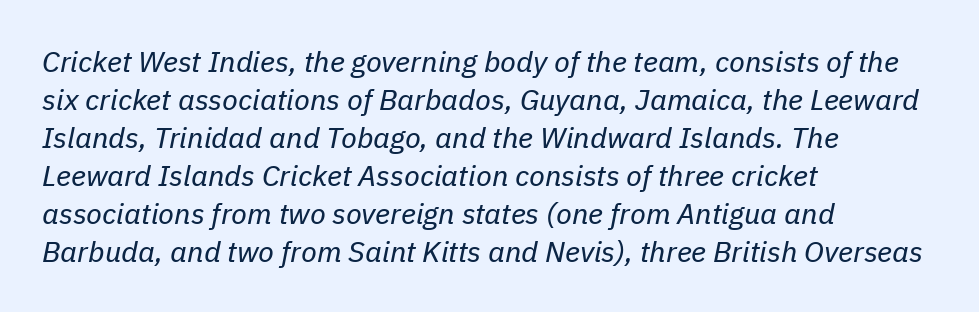
Q: Is the text bold? A: No.
Q: Is the text italic (slanted)? A: Yes, it leans right by about 11 degrees.
Q: Is the text underlined? A: No.
Q: How is the paragraph aligned? A: Left-aligned.
Q: Is the spacing between letters normal or unusually wide? A: Normal.
Q: Is the spacing between lines tight, normal or loose? A: Normal.
Q: Width (condensed, normal, or wide)? A: Normal.
Q: Stroke contrast? A: Low.
Q: x-height? A: Medium.
Q: Monospaced? A: No.
